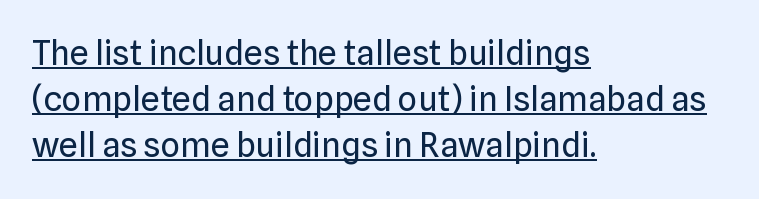
{"serif": "no", "italic": "no", "bold": "no", "weight": "regular", "width": "normal", "stroke_contrast": "low", "x_height": "medium", "monospaced": "no", "underline": "yes", "align": "left", "line_spacing": "normal", "line_spacing_ratio": 1.36, "letter_spacing": "normal", "letter_spacing_em": 0.0, "glyph_px": 34}
